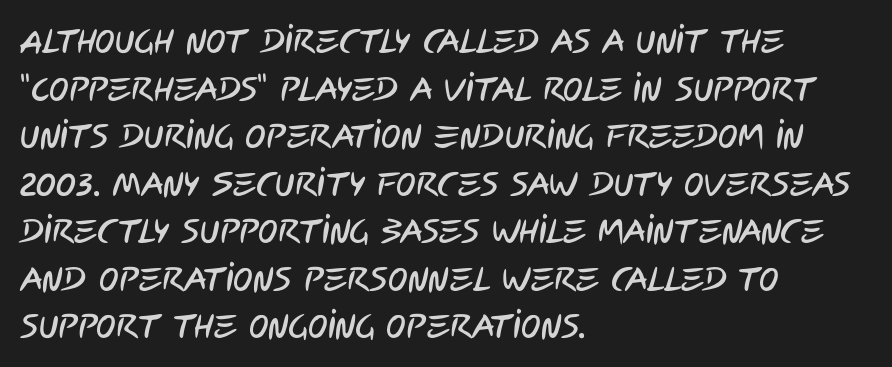
{"serif": "no", "width": "condensed", "stroke_contrast": "low", "x_height": "large", "monospaced": "no", "underline": "no", "align": "left", "line_spacing": "normal", "line_spacing_ratio": 1.44, "letter_spacing": "normal", "letter_spacing_em": 0.0, "glyph_px": 33}
